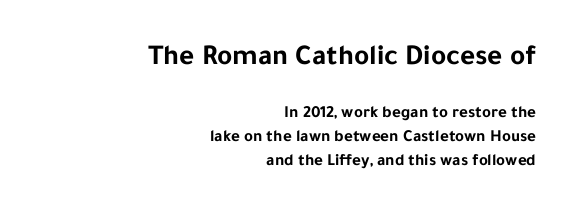
The image shows 29 px bold sans-serif type, upright; set right-aligned, normal line spacing (1.43x), normal letter spacing, not underlined; the first (top) block is 1.71x larger; low stroke contrast and a medium x-height.
